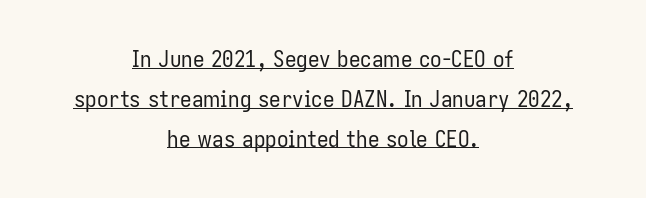
{"italic": "no", "bold": "no", "underline": "yes", "align": "center", "line_spacing_ratio": 1.73, "letter_spacing": "normal", "letter_spacing_em": 0.0, "glyph_px": 23}
